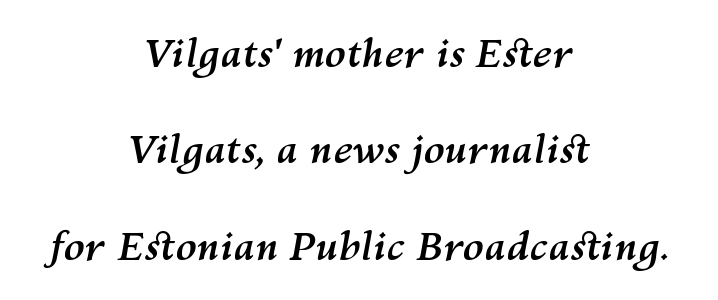
Which margin do the lines hug? Neither — every line sits in the middle. The space directly below the letters is spotless. The face used here is proportionally spaced, like ordinary book or web type. Strong, thick strokes mark this as bold type. Tracking here is standard; glyphs follow each other at the usual distance. In terms of posture, this sample is oblique.
